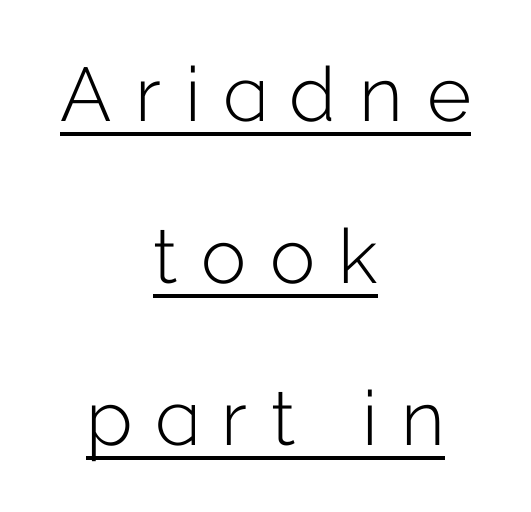
{"serif": "no", "italic": "no", "bold": "no", "weight": "light", "width": "normal", "stroke_contrast": "low", "x_height": "medium", "monospaced": "no", "underline": "yes", "align": "center", "line_spacing": "loose", "line_spacing_ratio": 2.13, "letter_spacing": "wide", "letter_spacing_em": 0.31, "glyph_px": 76}
